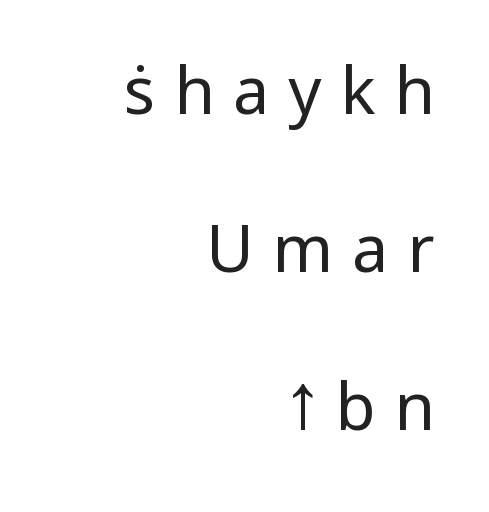
What kind of face is this? One without serifs — a sans. Do the letters lean? They stand straight. Words float on clear page, feet unadorned. Compared with a flush-left layout, this one pins lines to the opposite, right side.
